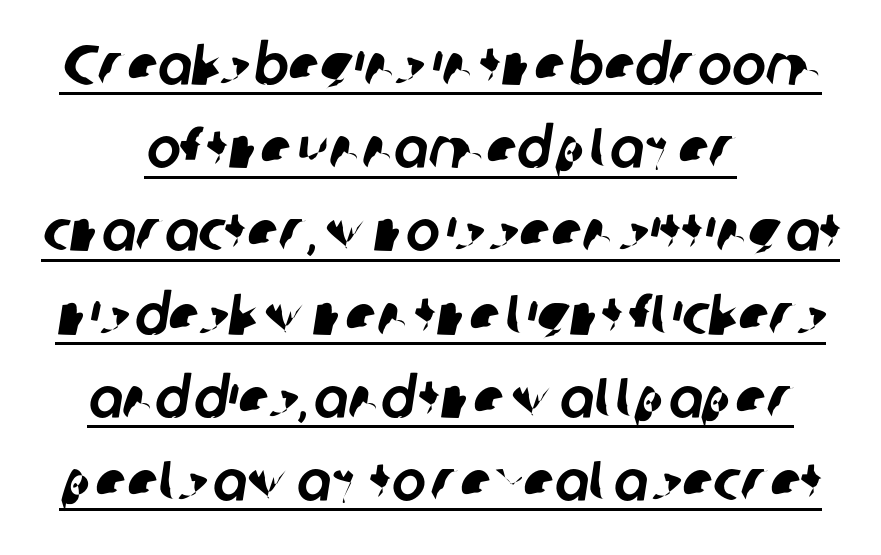
The image shows 57 px sans-serif type; set centered, normal line spacing (1.46x), normal letter spacing, underlined; low stroke contrast and a medium x-height.
